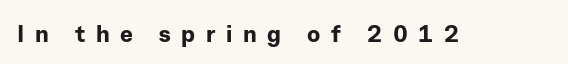
{"italic": "no", "bold": "yes", "underline": "no", "letter_spacing": "wide", "letter_spacing_em": 0.44, "glyph_px": 24}
